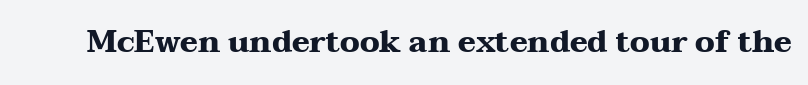
{"serif": "yes", "italic": "no", "bold": "yes", "weight": "heavy", "width": "wide", "stroke_contrast": "medium", "x_height": "medium", "monospaced": "no", "underline": "no", "letter_spacing": "normal", "letter_spacing_em": 0.0, "glyph_px": 30}
